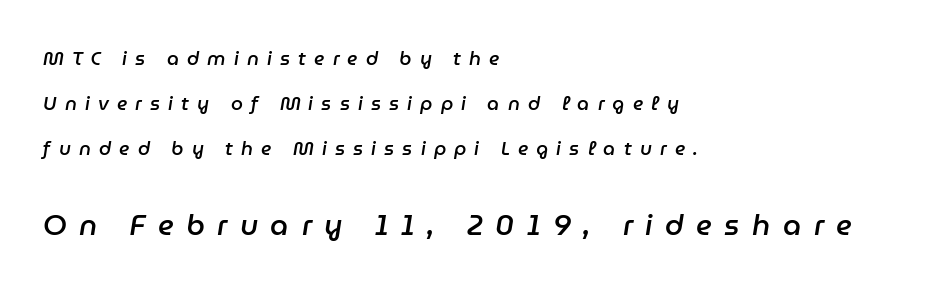
The image shows 29 px semibold type, italic (leaning right); set left-aligned, loose line spacing (2.37x), unusually wide letter spacing (+0.43 em), not underlined; the second (bottom) block is 1.53x larger; low stroke contrast and a medium x-height.
